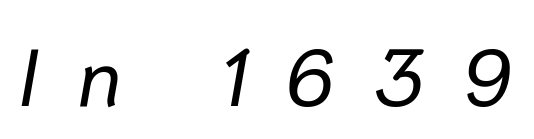
Q: Is the text bold? A: No.
Q: Is the text italic (slanted)? A: Yes, it leans right by about 10 degrees.
Q: Is the text underlined? A: No.
Q: Is the spacing between letters normal or unusually wide? A: Unusually wide.
Q: Width (condensed, normal, or wide)? A: Normal.
Q: Stroke contrast? A: Low.
Q: x-height? A: Medium.
Q: Monospaced? A: No.
